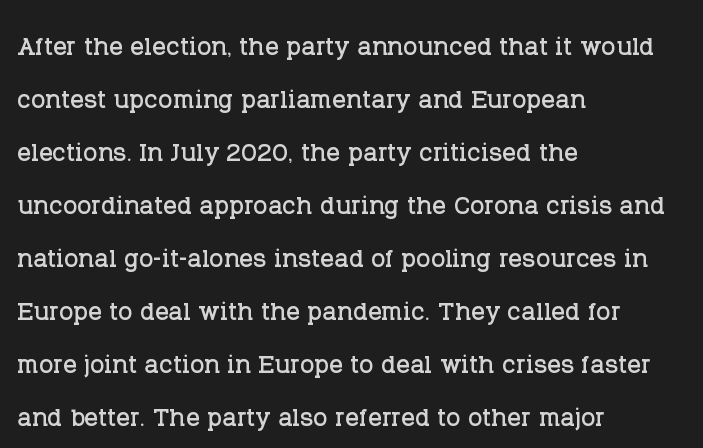
If you measured baseline to baseline, you'd find a middling distance. Where is the straight margin? On the left. The rendering shows small feet on the letterforms — a serif design. The letters sit at their default tracking, neither squeezed nor spread. Does the lettering tilt? It doesn't — this is upright.
